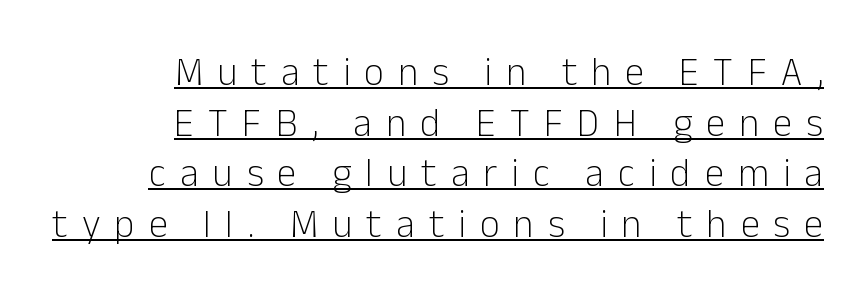
{"serif": "no", "italic": "no", "bold": "no", "weight": "light", "width": "normal", "stroke_contrast": "low", "x_height": "medium", "monospaced": "no", "underline": "yes", "align": "right", "line_spacing": "normal", "line_spacing_ratio": 1.3, "letter_spacing": "wide", "letter_spacing_em": 0.36, "glyph_px": 39}
